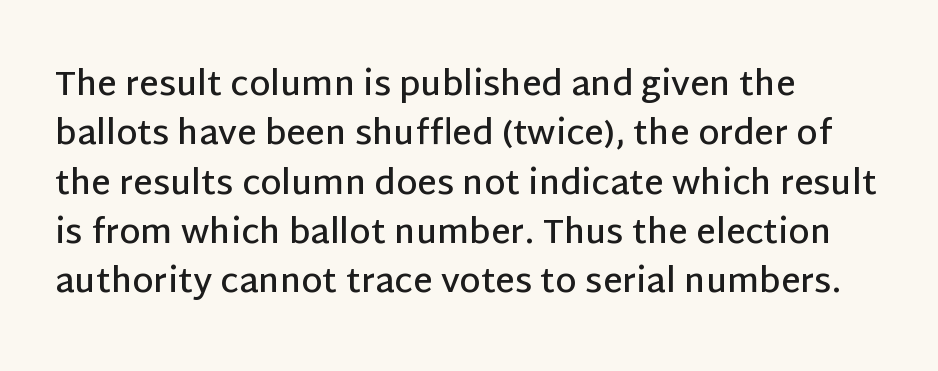
Q: Is the text bold? A: Semi-bold.
Q: Is the text italic (slanted)? A: No, it is upright.
Q: Is the typeface a serif or a sans-serif typeface? A: Sans-serif.
Q: Is the text underlined? A: No.
Q: How is the paragraph aligned? A: Left-aligned.
Q: Is the spacing between letters normal or unusually wide? A: Normal.
Q: Is the spacing between lines tight, normal or loose? A: Normal.
Q: Width (condensed, normal, or wide)? A: Normal.
Q: Stroke contrast? A: Low.
Q: x-height? A: Large.
Q: Monospaced? A: No.
